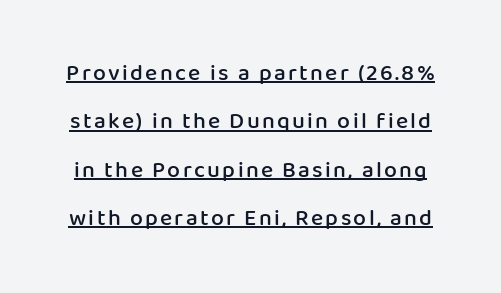
The image shows 23 px text type, upright; set loose line spacing (2.1x), underlined.
